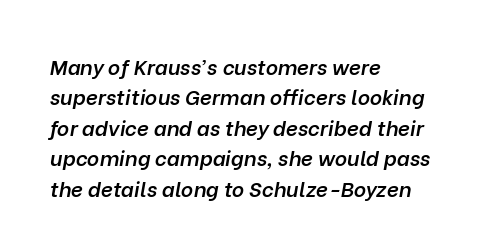
Q: Is the text bold? A: Semi-bold.
Q: Is the text italic (slanted)? A: Yes, it leans right by about 10 degrees.
Q: Is the text underlined? A: No.
Q: How is the paragraph aligned? A: Left-aligned.
Q: Is the spacing between letters normal or unusually wide? A: Normal.
Q: Is the spacing between lines tight, normal or loose? A: Normal.
